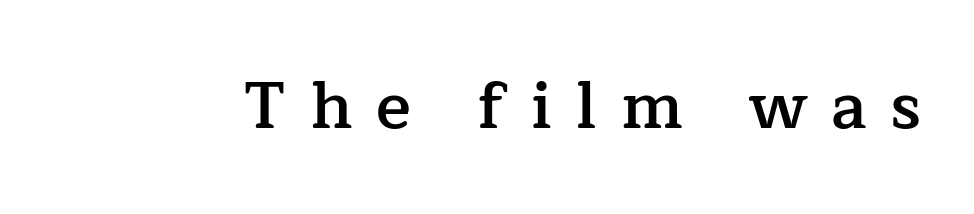
The face used here is seriffed, in the tradition of book romans. The font's upright variant was chosen for this text. Students, note that the glyphs here are deliberately spaced far apart. The characters look somewhat weighty, a semibold short of true bold.
